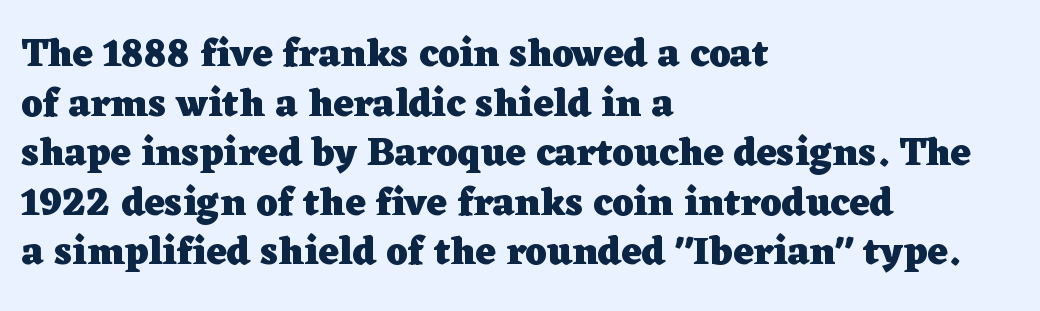
Q: Is the text bold? A: Yes.
Q: Is the text italic (slanted)? A: No, it is upright.
Q: Is the typeface a serif or a sans-serif typeface? A: Serif.
Q: Is the text underlined? A: No.
Q: How is the paragraph aligned? A: Left-aligned.
Q: Is the spacing between letters normal or unusually wide? A: Normal.
Q: Is the spacing between lines tight, normal or loose? A: Normal.
Q: Width (condensed, normal, or wide)? A: Wide.
Q: Stroke contrast? A: Low.
Q: x-height? A: Medium.
Q: Monospaced? A: No.
